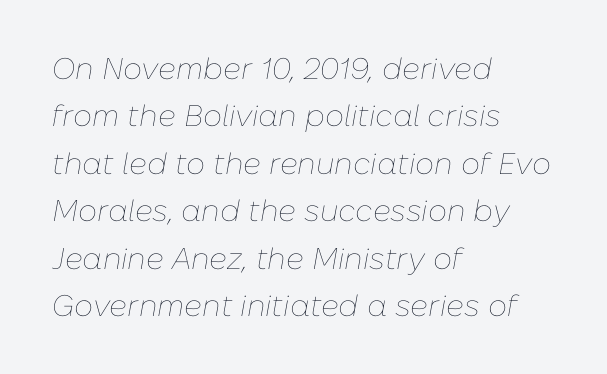
The image shows 30 px thin type, italic (leaning right); set left-aligned, normal line spacing (1.58x), normal letter spacing, not underlined; low stroke contrast and a medium x-height.
